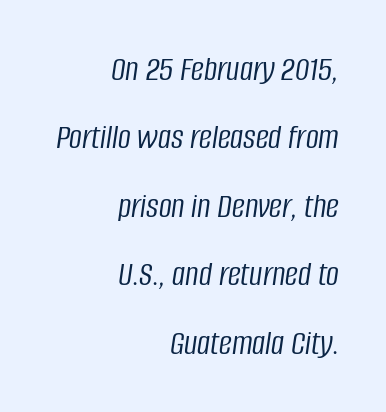
Q: Is the text bold? A: No.
Q: Is the text italic (slanted)? A: Yes, it leans right by about 8 degrees.
Q: Is the text underlined? A: No.
Q: How is the paragraph aligned? A: Right-aligned.
Q: Is the spacing between letters normal or unusually wide? A: Normal.
Q: Is the spacing between lines tight, normal or loose? A: Loose.
Q: Width (condensed, normal, or wide)? A: Condensed.
Q: Stroke contrast? A: Low.
Q: x-height? A: Large.
Q: Monospaced? A: No.
